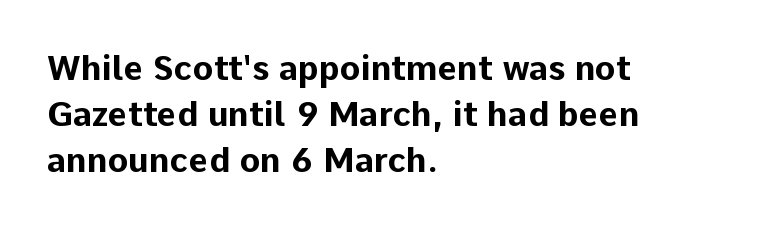
The font family rendered here belongs to the sans-serif group. Rendered with straight, roman letterforms. The face used here is proportionally spaced, like ordinary book or web type. If you measured baseline to baseline, you'd find a middling distance. Underline: absent. Every letter is thick-stroked: bold, no question.
